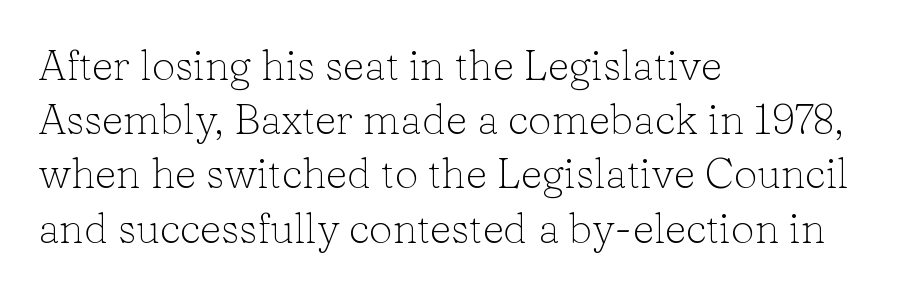
{"serif": "yes", "italic": "no", "bold": "no", "weight": "light", "width": "normal", "stroke_contrast": "low", "x_height": "medium", "monospaced": "no", "underline": "no", "align": "left", "line_spacing": "normal", "line_spacing_ratio": 1.29, "letter_spacing": "normal", "letter_spacing_em": 0.0, "glyph_px": 42}
